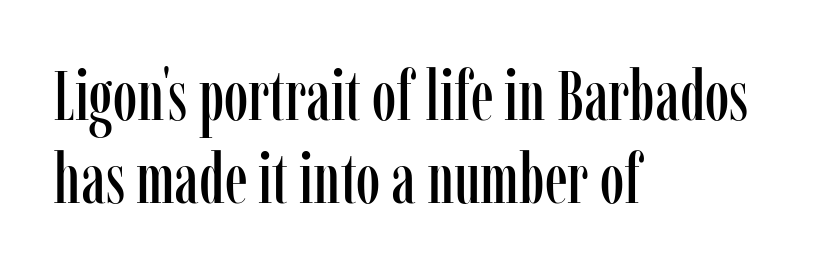
The image shows 70 px condensed serif type, upright; set left-aligned, line spacing 1.19x, normal letter spacing, not underlined; low stroke contrast and a medium x-height.
